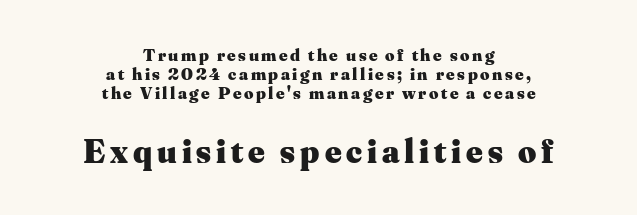
The image shows 35 px heavy serif type, upright; set centered, tight line spacing (1.05x), not underlined; the second (bottom) block is 1.94x larger; medium stroke contrast and a small x-height.
